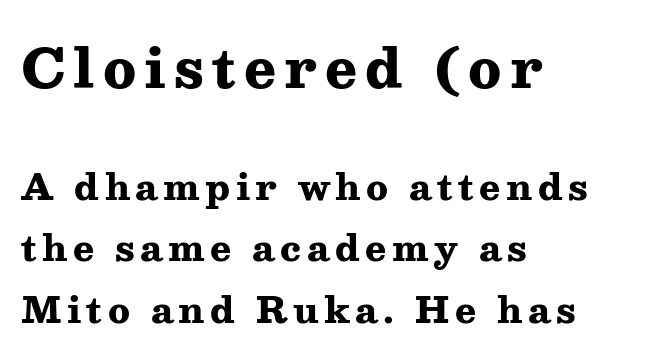
The letters advance in unequal steps, a hallmark of proportional type. Yep, those are serifs on the letters. Here the first block reads like a headline and the second like body copy. A bare baseline throughout the passage. The lines are quadded left. The strokes are fattened all the way to bold.
